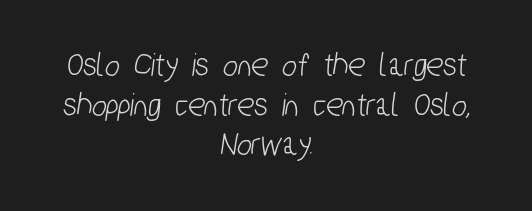
In terms of letterspacing, this is plain default setting. Regarding leading, the lines here are crowded together. Descenders are the only things crossing below the line. The type family on display is of the sans-serif kind. Is this a fixed-width face? No — the glyphs have proportional, varying widths.
